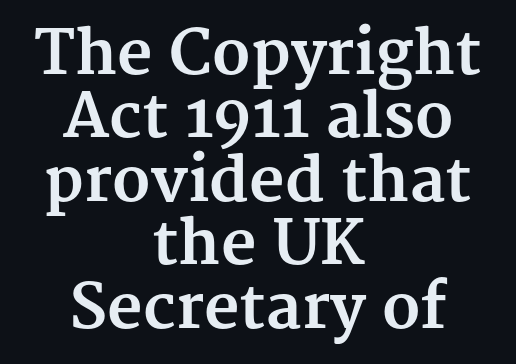
{"serif": "yes", "italic": "no", "bold": "yes", "weight": "bold", "width": "normal", "stroke_contrast": "medium", "x_height": "medium", "monospaced": "no", "underline": "no", "align": "center", "line_spacing": "tight", "line_spacing_ratio": 1.04, "letter_spacing": "normal", "letter_spacing_em": 0.0, "glyph_px": 61}
